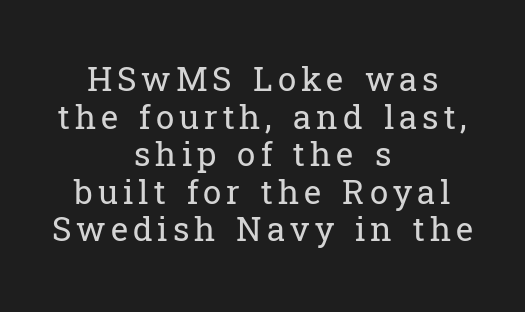
{"serif": "yes", "italic": "no", "bold": "no", "weight": "regular", "width": "normal", "stroke_contrast": "low", "x_height": "medium", "monospaced": "no", "underline": "no", "align": "center", "line_spacing": "tight", "line_spacing_ratio": 1.14, "glyph_px": 33}
